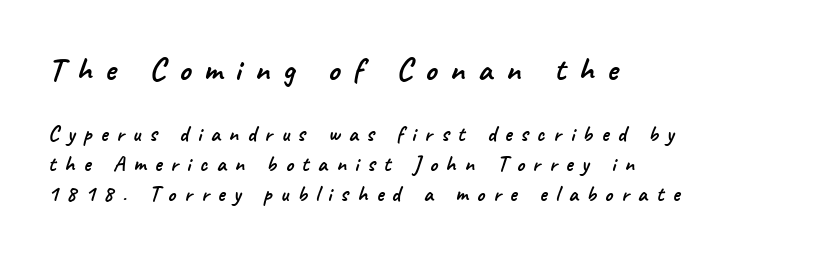
The image shows 33 px sans-serif type; set left-aligned, normal line spacing (1.36x), unusually wide letter spacing (+0.39 em), not underlined; the first (top) block is 1.5x larger; low stroke contrast and a small x-height.
